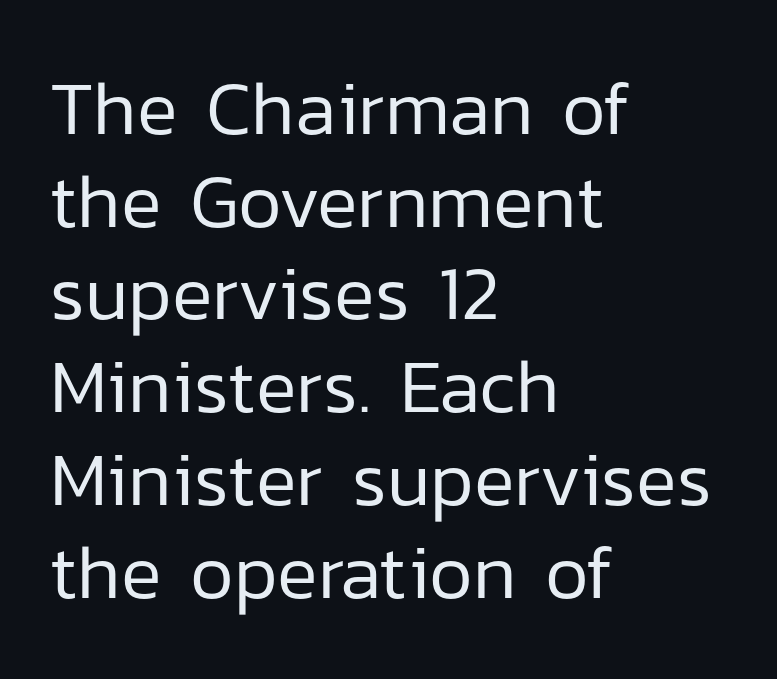
The image shows 76 px regular-weight sans-serif type, upright; set left-aligned, line spacing 1.22x, normal letter spacing, not underlined; low stroke contrast and a medium x-height.
